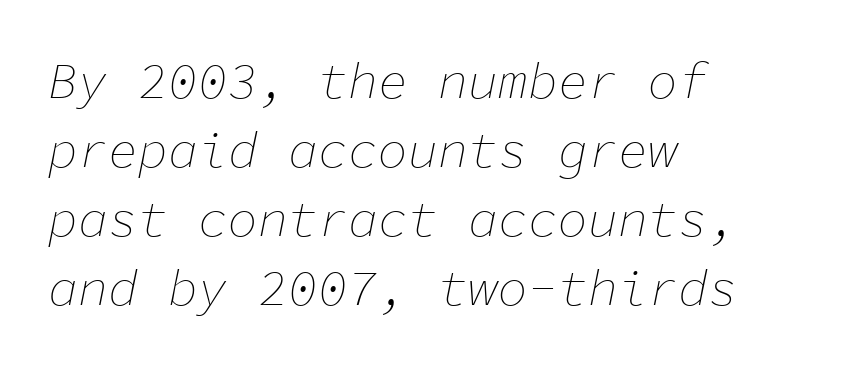
The image shows 50 px thin type, italic (leaning right), monospaced; set left-aligned, normal line spacing (1.38x), normal letter spacing, not underlined; low stroke contrast and a medium x-height.
